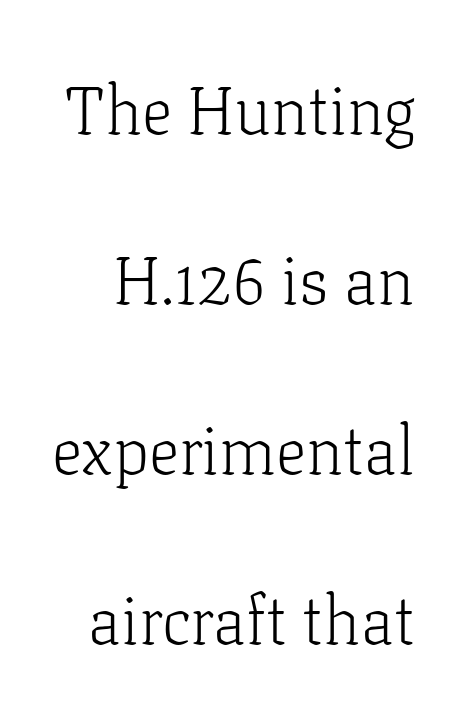
Lines of text with bare space underneath. This reads as an unemphasized weight, regular at the heaviest. The letterforms sit shoulder to shoulder at normal distance. Notice how the stems are strictly vertical — no italics here. Successive baselines arrive slowly, with a big drop between each. You could not count columns in this text — the font is proportionally spaced.
